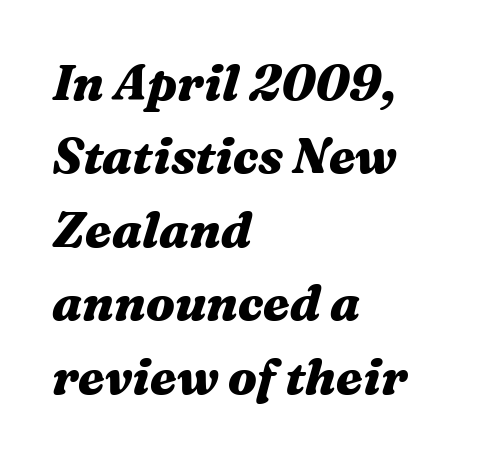
{"italic": "yes", "lean": "right", "slant_degrees": 16, "bold": "yes", "weight": "heavy", "width": "wide", "stroke_contrast": "medium", "x_height": "medium", "monospaced": "no", "underline": "no", "align": "left", "line_spacing": "normal", "line_spacing_ratio": 1.5, "letter_spacing": "normal", "letter_spacing_em": 0.0, "glyph_px": 49}
